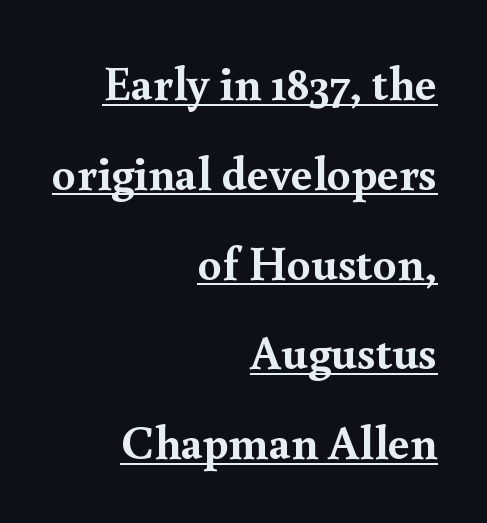
Character widths vary here, with narrow letters taking less room than wide ones. The rendering keeps characters at their native spacing. As a designer I'd log this as weight 700, bold. Emphasis is given by a line drawn under the lettering.
